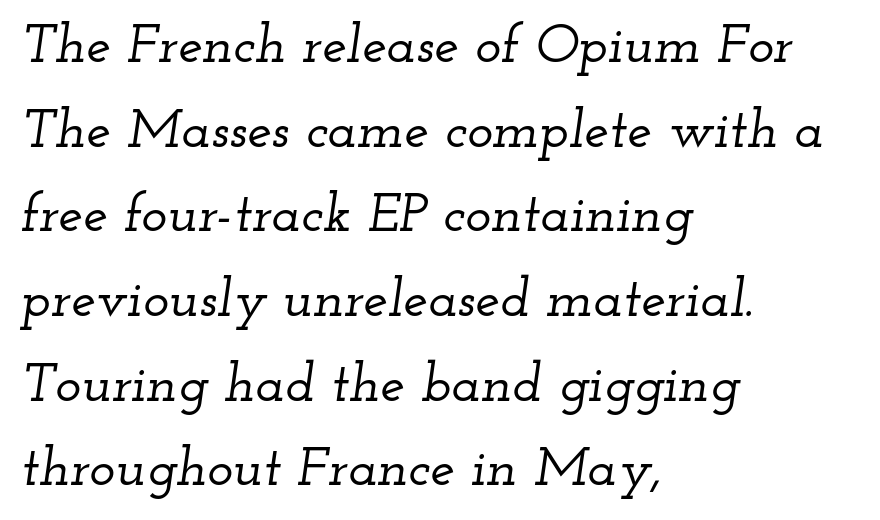
Q: Is the text italic (slanted)? A: Yes, it leans right by about 12 degrees.
Q: Is the typeface a serif or a sans-serif typeface? A: Serif.
Q: Is the text underlined? A: No.
Q: How is the paragraph aligned? A: Left-aligned.
Q: Is the spacing between letters normal or unusually wide? A: Normal.
Q: Is the spacing between lines tight, normal or loose? A: Normal.
Q: Width (condensed, normal, or wide)? A: Wide.
Q: Stroke contrast? A: Low.
Q: x-height? A: Small.
Q: Monospaced? A: No.
